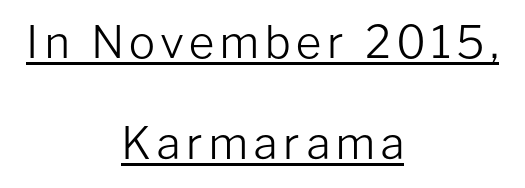
Q: Is the text bold? A: No.
Q: Is the text italic (slanted)? A: No, it is upright.
Q: Is the typeface a serif or a sans-serif typeface? A: Sans-serif.
Q: Is the text underlined? A: Yes.
Q: How is the paragraph aligned? A: Centered.
Q: Is the spacing between lines tight, normal or loose? A: Loose.
Q: Width (condensed, normal, or wide)? A: Normal.
Q: Stroke contrast? A: Low.
Q: x-height? A: Medium.
Q: Monospaced? A: No.
